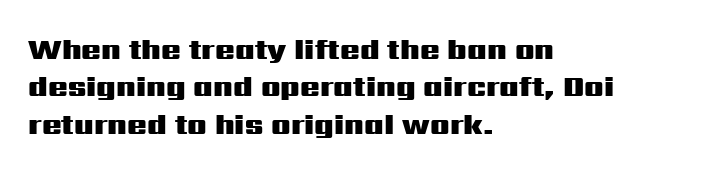
The lettering stays uniformly vertical, giving the passage a roman look. Heavy-handed strokes throughout: this text is bold. There is no visible air inserted between adjacent glyphs. Honestly, the row spacing looks completely unremarkable. Plain, unruled lines of type. I'd call this a sans setting — the letters go barefoot.
